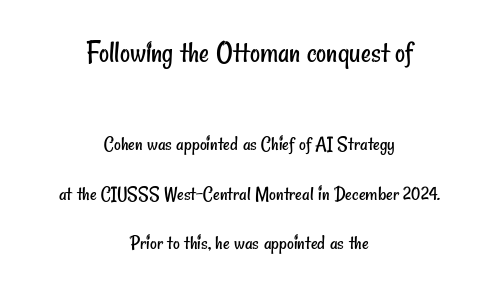
The image shows 31 px regular-weight, condensed sans-serif type; set centered, loose line spacing (2.36x), normal letter spacing, not underlined; the first (top) block is 1.48x larger; low stroke contrast and a small x-height.
